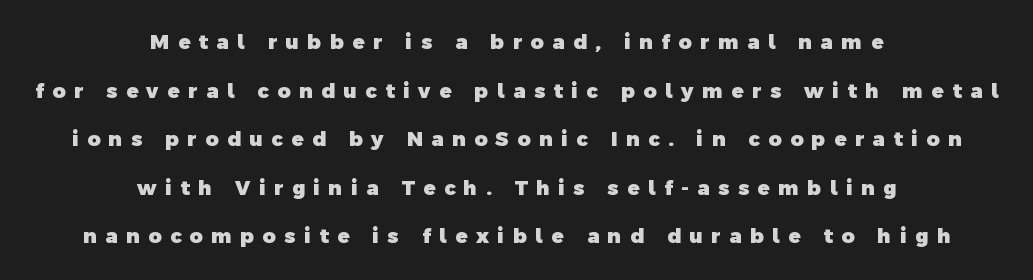
Caption: expanded tracking, letters set apart. Just letters on the line, the space beneath them empty. The lines in this sample share a center point and differ in where they start and stop. These lines stand farther apart than default settings would place them.
